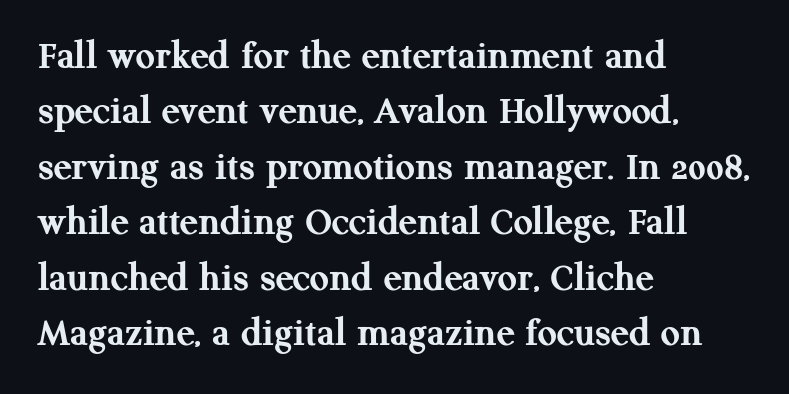
Q: Is the text bold? A: Yes.
Q: Is the text italic (slanted)? A: No, it is upright.
Q: Is the typeface a serif or a sans-serif typeface? A: Serif.
Q: Is the text underlined? A: No.
Q: How is the paragraph aligned? A: Left-aligned.
Q: Is the spacing between letters normal or unusually wide? A: Normal.
Q: Is the spacing between lines tight, normal or loose? A: Normal.
Q: Width (condensed, normal, or wide)? A: Normal.
Q: Stroke contrast? A: Medium.
Q: x-height? A: Medium.
Q: Monospaced? A: No.
